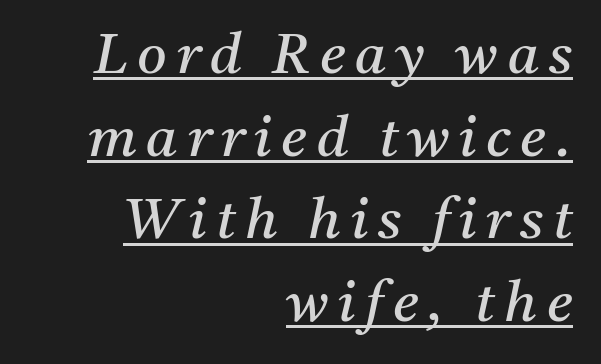
Q: Is the text bold? A: No.
Q: Is the text italic (slanted)? A: Yes, it leans right by about 11 degrees.
Q: Is the typeface a serif or a sans-serif typeface? A: Serif.
Q: Is the text underlined? A: Yes.
Q: How is the paragraph aligned? A: Right-aligned.
Q: Is the spacing between lines tight, normal or loose? A: Normal.
Q: Width (condensed, normal, or wide)? A: Normal.
Q: Stroke contrast? A: Medium.
Q: x-height? A: Medium.
Q: Monospaced? A: No.
